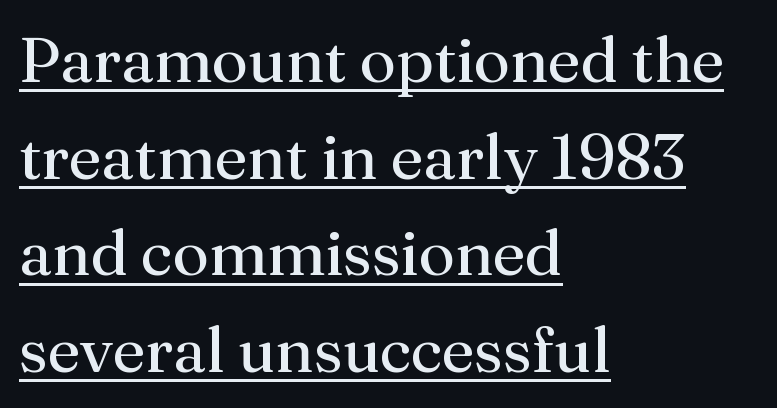
The image shows 64 px regular-weight serif type, upright; set left-aligned, normal line spacing (1.51x), normal letter spacing, underlined; medium stroke contrast and a medium x-height.
